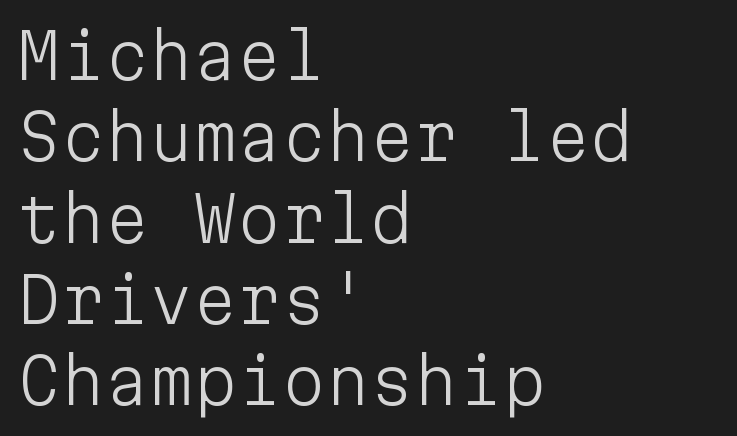
Q: Is the text bold? A: No.
Q: Is the text italic (slanted)? A: No, it is upright.
Q: Is the typeface a serif or a sans-serif typeface? A: Sans-serif.
Q: Is the text underlined? A: No.
Q: How is the paragraph aligned? A: Left-aligned.
Q: Is the spacing between letters normal or unusually wide? A: Normal.
Q: Is the spacing between lines tight, normal or loose? A: Normal.
Q: Width (condensed, normal, or wide)? A: Normal.
Q: Stroke contrast? A: Low.
Q: x-height? A: Medium.
Q: Monospaced? A: Yes.
